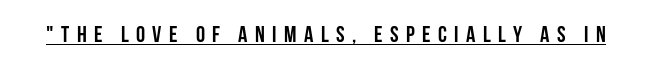
Q: Is the text bold? A: Yes.
Q: Is the text italic (slanted)? A: No, it is upright.
Q: Is the text underlined? A: Yes.
Q: Is the spacing between letters normal or unusually wide? A: Unusually wide.
